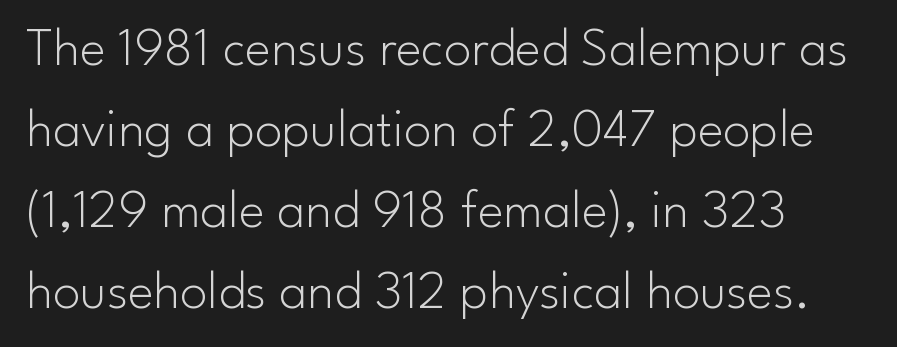
{"serif": "no", "italic": "no", "bold": "no", "weight": "light", "width": "normal", "stroke_contrast": "low", "x_height": "small", "monospaced": "no", "underline": "no", "align": "left", "line_spacing": "normal", "line_spacing_ratio": 1.47, "letter_spacing": "normal", "letter_spacing_em": 0.0, "glyph_px": 55}
